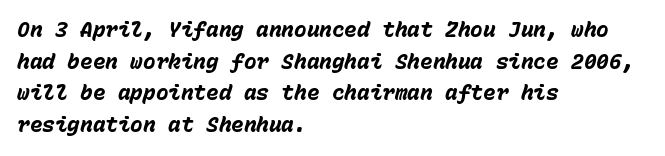
Q: Is the text bold? A: Yes.
Q: Is the text italic (slanted)? A: Yes, it leans right by about 15 degrees.
Q: Is the text underlined? A: No.
Q: How is the paragraph aligned? A: Left-aligned.
Q: Is the spacing between letters normal or unusually wide? A: Normal.
Q: Is the spacing between lines tight, normal or loose? A: Normal.
